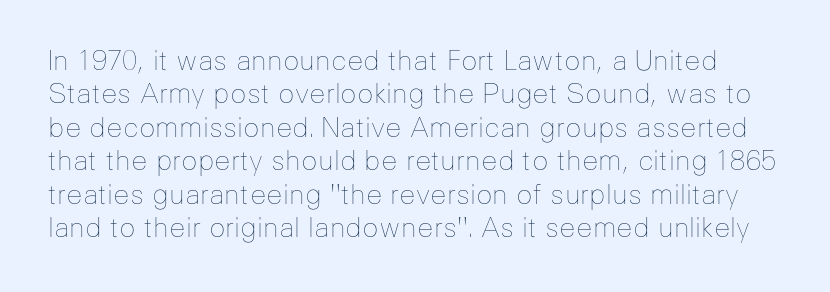
Upright lettering throughout. Default kerning and tracking; the words read as compact shapes. Descenders are the only things crossing below the line. No chunkiness to these letters — they're not bold.
